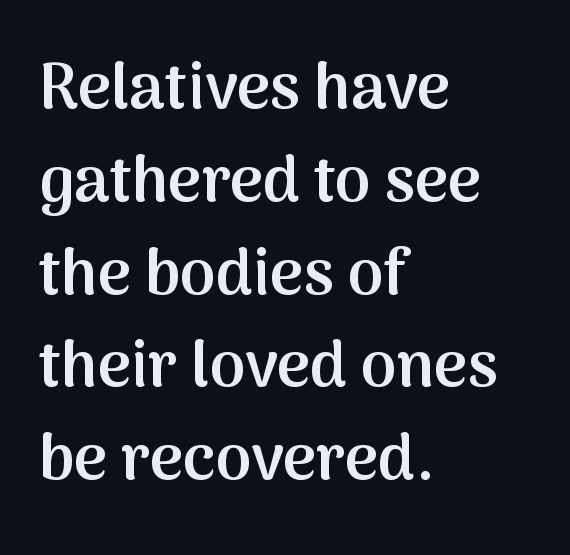
The image shows 64 px semibold sans-serif type, upright; set left-aligned, normal line spacing (1.45x), normal letter spacing, not underlined; medium stroke contrast and a medium x-height.
